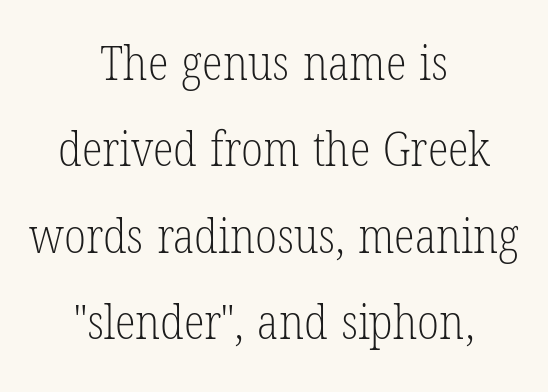
Q: Is the text bold? A: No.
Q: Is the text italic (slanted)? A: No, it is upright.
Q: Is the typeface a serif or a sans-serif typeface? A: Serif.
Q: Is the text underlined? A: No.
Q: How is the paragraph aligned? A: Centered.
Q: Is the spacing between letters normal or unusually wide? A: Normal.
Q: Width (condensed, normal, or wide)? A: Condensed.
Q: Stroke contrast? A: Low.
Q: x-height? A: Medium.
Q: Monospaced? A: No.
